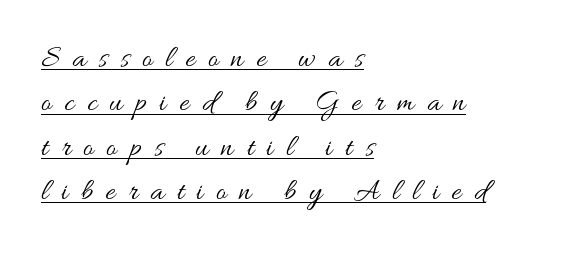
{"bold": "no", "weight": "regular", "width": "wide", "stroke_contrast": "medium", "x_height": "small", "monospaced": "no", "underline": "yes", "align": "left", "line_spacing": "normal", "line_spacing_ratio": 1.48, "letter_spacing": "wide", "letter_spacing_em": 0.43, "glyph_px": 30}
